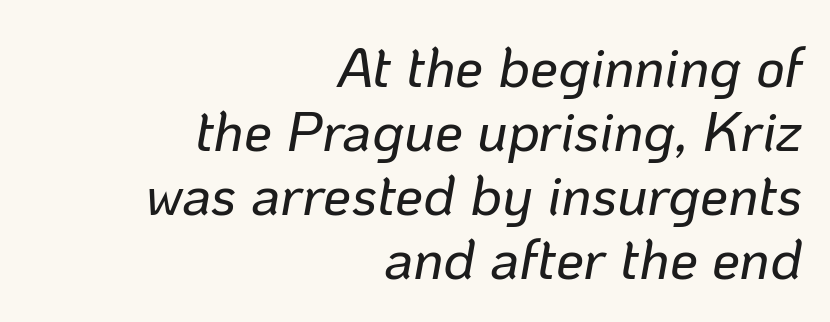
The image shows 56 px text type, italic (leaning right); set right-aligned, tight line spacing (1.14x), normal letter spacing, not underlined; low stroke contrast and a medium x-height.
